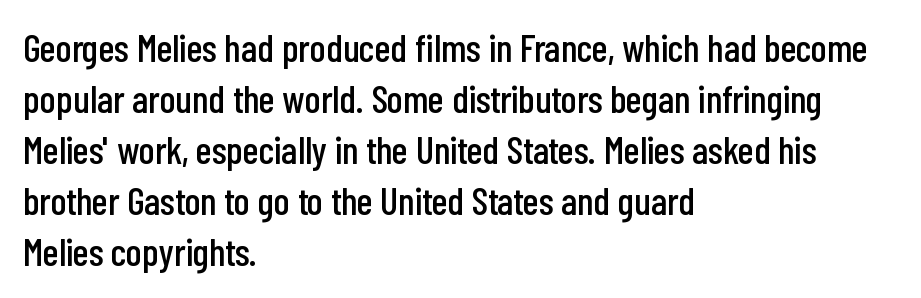
{"serif": "no", "italic": "no", "width": "condensed", "stroke_contrast": "low", "x_height": "medium", "monospaced": "no", "underline": "no", "align": "left", "line_spacing": "normal", "line_spacing_ratio": 1.31, "letter_spacing": "normal", "letter_spacing_em": 0.0, "glyph_px": 39}
